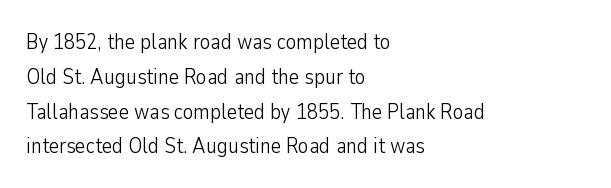
{"italic": "no", "bold": "no", "underline": "no", "align": "left", "line_spacing": "normal", "line_spacing_ratio": 1.58, "letter_spacing": "normal", "letter_spacing_em": 0.0, "glyph_px": 22}
